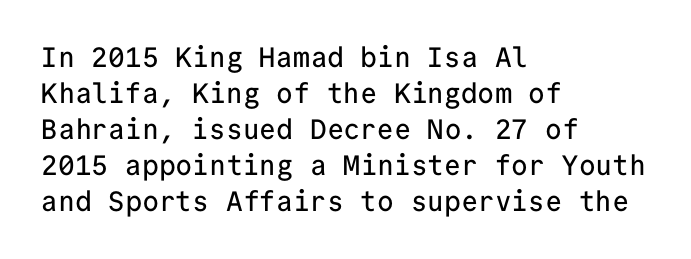
Clear beneath every line of the passage. A roman cut, with each character standing at attention. Each word holds together tightly as a unit, with standard inter-letter gaps. Observe the absence of serifs on each vertical stroke in this sample.
